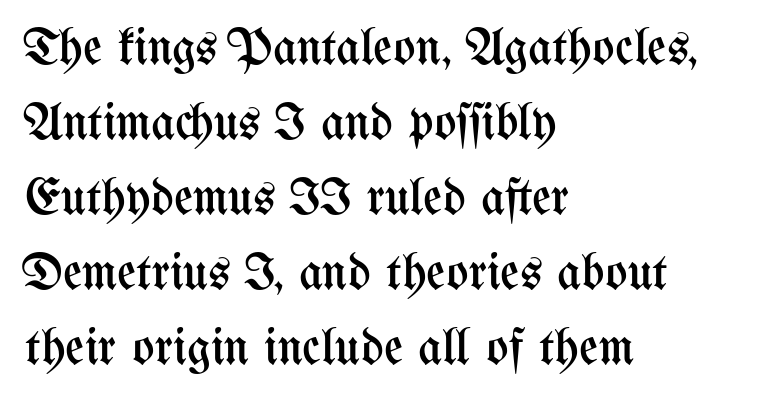
{"italic": "no", "bold": "no", "weight": "regular", "width": "condensed", "stroke_contrast": "medium", "x_height": "medium", "monospaced": "no", "underline": "no", "align": "left", "line_spacing": "normal", "line_spacing_ratio": 1.44, "letter_spacing": "normal", "letter_spacing_em": 0.0, "glyph_px": 52}
